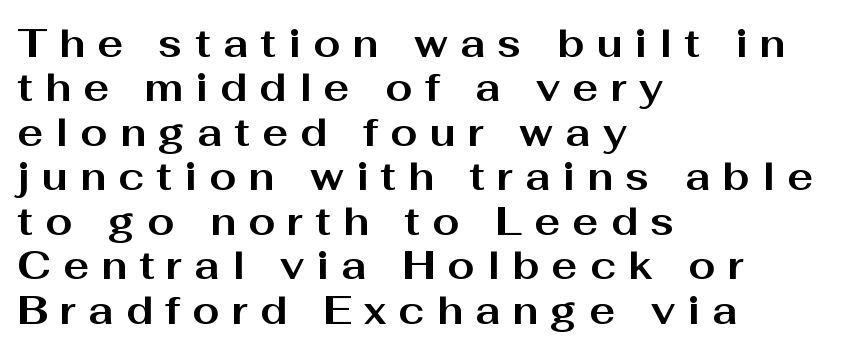
{"serif": "no", "italic": "no", "bold": "yes", "weight": "bold", "width": "wide", "stroke_contrast": "medium", "x_height": "medium", "monospaced": "no", "underline": "no", "align": "left", "line_spacing": "tight", "line_spacing_ratio": 1.14, "letter_spacing": "wide", "letter_spacing_em": 0.31, "glyph_px": 39}
